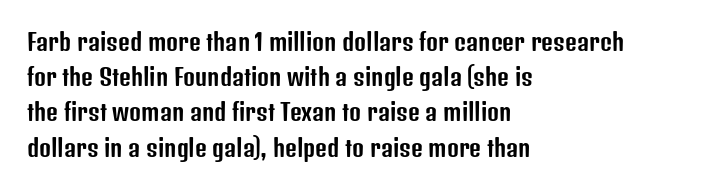
Q: Is the text italic (slanted)? A: No, it is upright.
Q: Is the text underlined? A: No.
Q: How is the paragraph aligned? A: Left-aligned.
Q: Is the spacing between letters normal or unusually wide? A: Normal.
Q: Is the spacing between lines tight, normal or loose? A: Normal.
